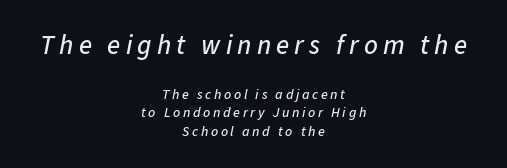
The image shows 27 px text type, italic (leaning right); set centered, normal line spacing (1.33x), not underlined; the first (top) block is 1.93x larger.
